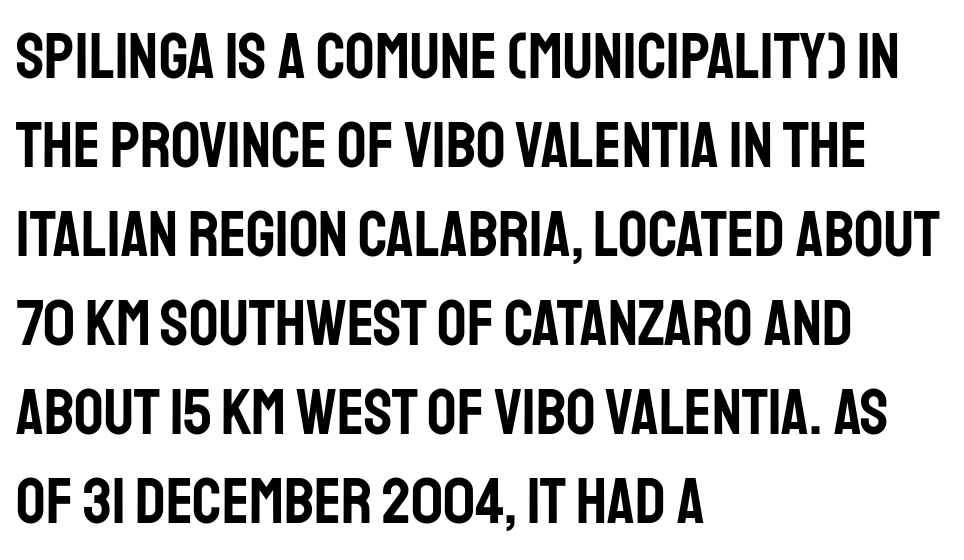
{"serif": "no", "italic": "no", "width": "condensed", "stroke_contrast": "low", "x_height": "large", "monospaced": "no", "underline": "no", "align": "left", "line_spacing": "normal", "line_spacing_ratio": 1.37, "letter_spacing": "normal", "letter_spacing_em": 0.0, "glyph_px": 65}
